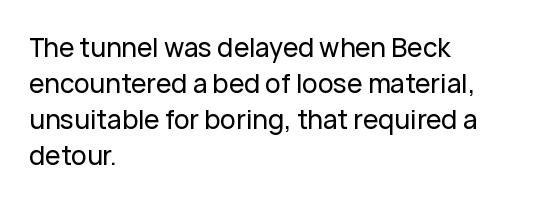
This is roman type, the default non-slanted kind. Standard letterfit; no display-style spreading of the glyphs. Evenly set lines give the paragraph a standard silhouette. The specimen omits any rule beneath the text block's lines. The paragraph shown leans on its left margin.
